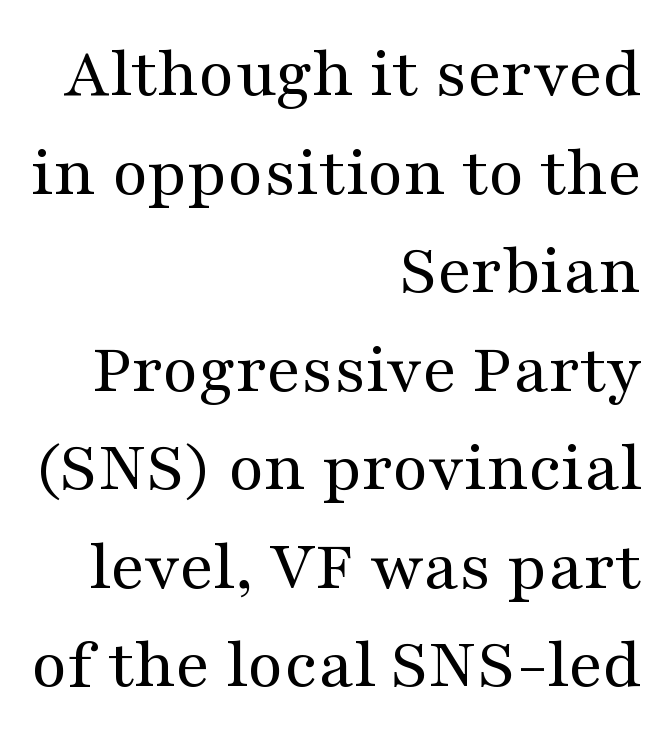
Q: Is the text bold? A: No.
Q: Is the text italic (slanted)? A: No, it is upright.
Q: Is the typeface a serif or a sans-serif typeface? A: Serif.
Q: Is the text underlined? A: No.
Q: How is the paragraph aligned? A: Right-aligned.
Q: Is the spacing between letters normal or unusually wide? A: Normal.
Q: Is the spacing between lines tight, normal or loose? A: Normal.
Q: Width (condensed, normal, or wide)? A: Wide.
Q: Stroke contrast? A: Medium.
Q: x-height? A: Medium.
Q: Monospaced? A: No.
